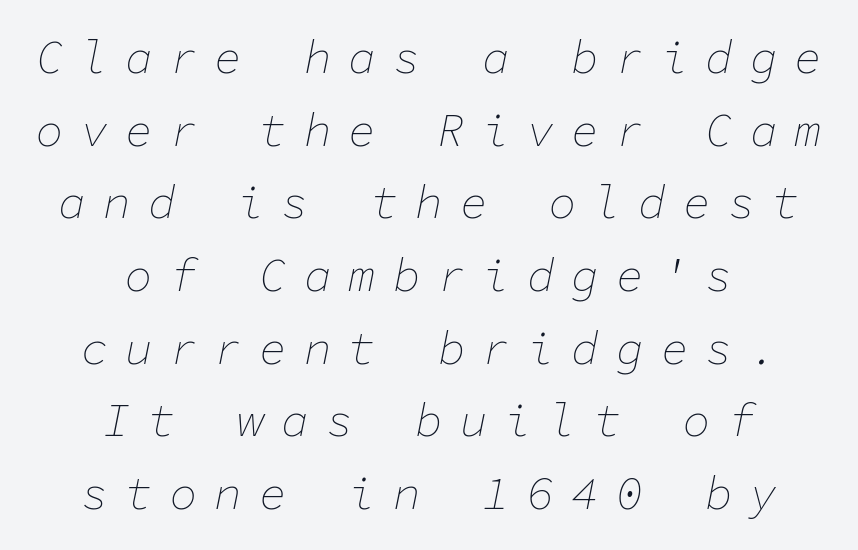
{"italic": "yes", "lean": "right", "slant_degrees": 11, "bold": "no", "weight": "thin", "width": "normal", "stroke_contrast": "low", "x_height": "medium", "monospaced": "yes", "underline": "no", "align": "center", "line_spacing": "normal", "line_spacing_ratio": 1.58, "letter_spacing": "wide", "letter_spacing_em": 0.37, "glyph_px": 46}
